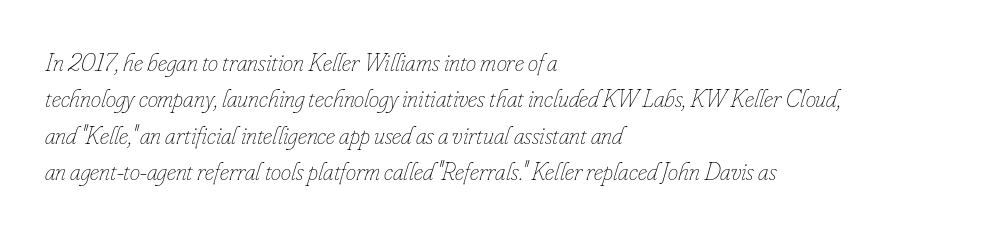
The image shows 26 px text type, italic (leaning right); set left-aligned, normal line spacing (1.4x), normal letter spacing, not underlined.
